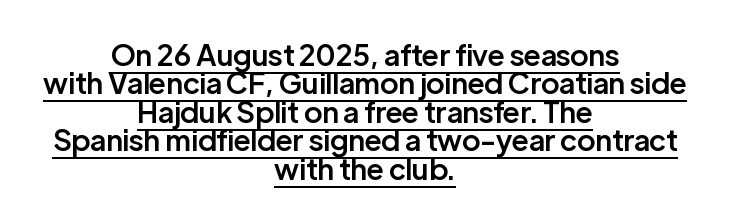
{"serif": "no", "italic": "no", "bold": "semi", "weight": "semibold", "width": "normal", "stroke_contrast": "low", "x_height": "medium", "monospaced": "no", "underline": "yes", "align": "center", "line_spacing": "tight", "line_spacing_ratio": 0.98, "letter_spacing": "normal", "letter_spacing_em": 0.0, "glyph_px": 29}
